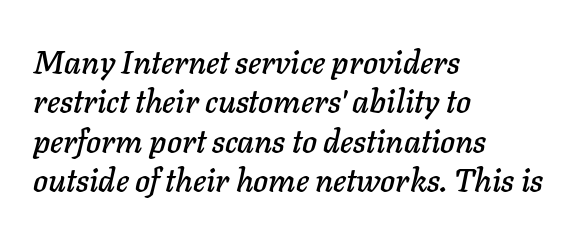
The image shows 32 px text type, italic (leaning right); set left-aligned, line spacing 1.23x, normal letter spacing, not underlined; low stroke contrast and a medium x-height.
